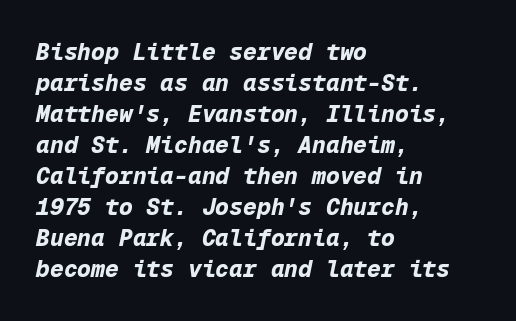
Q: Is the text bold? A: Yes.
Q: Is the text italic (slanted)? A: Yes, it leans right by about 12 degrees.
Q: Is the text underlined? A: No.
Q: How is the paragraph aligned? A: Left-aligned.
Q: Is the spacing between letters normal or unusually wide? A: Normal.
Q: Is the spacing between lines tight, normal or loose? A: Normal.
